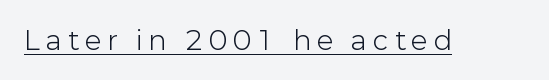
Q: Is the text bold? A: No.
Q: Is the text italic (slanted)? A: No, it is upright.
Q: Is the text underlined? A: Yes.
Q: Is the spacing between letters normal or unusually wide? A: Unusually wide.
